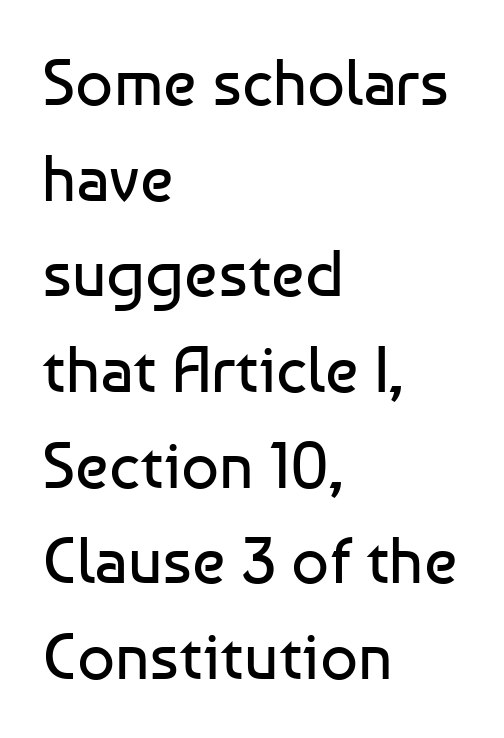
Q: Is the text bold? A: No.
Q: Is the text italic (slanted)? A: No, it is upright.
Q: Is the typeface a serif or a sans-serif typeface? A: Sans-serif.
Q: Is the text underlined? A: No.
Q: How is the paragraph aligned? A: Left-aligned.
Q: Is the spacing between letters normal or unusually wide? A: Normal.
Q: Is the spacing between lines tight, normal or loose? A: Normal.
Q: Width (condensed, normal, or wide)? A: Normal.
Q: Stroke contrast? A: Low.
Q: x-height? A: Medium.
Q: Monospaced? A: No.
